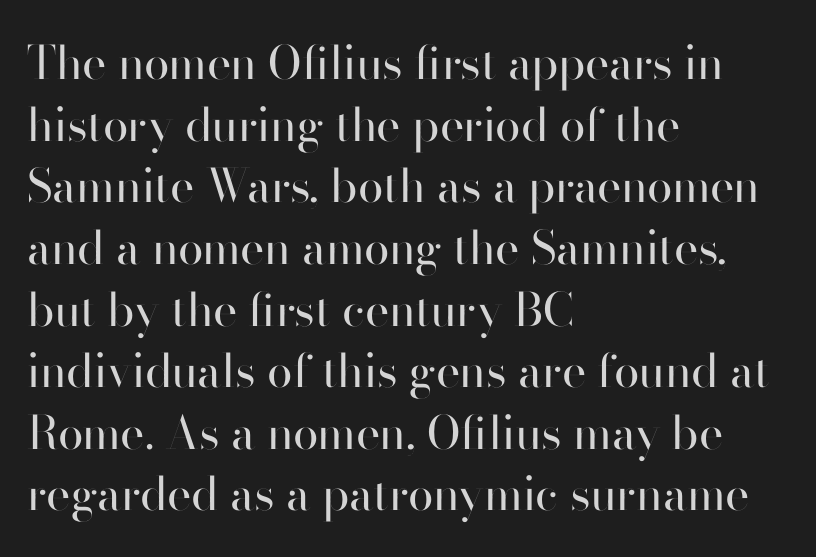
{"serif": "no", "italic": "no", "bold": "no", "weight": "regular", "width": "normal", "stroke_contrast": "high", "x_height": "small", "monospaced": "no", "underline": "no", "align": "left", "line_spacing": "normal", "line_spacing_ratio": 1.34, "letter_spacing": "normal", "letter_spacing_em": 0.0, "glyph_px": 46}
